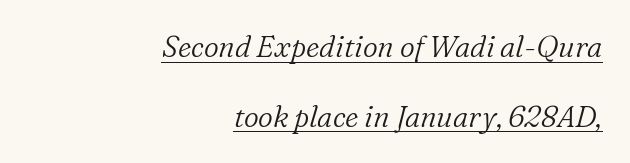
All the whitespace from short lines collects on the left. The letters sit at their default tracking, neither squeezed nor spread. Somebody hit Ctrl+U on this one — the words are underlined. Each letter's strokes conclude with small projecting serifs. The passage shown is typed in a proportional face where columns would drift. Designer's note — italics engaged.
